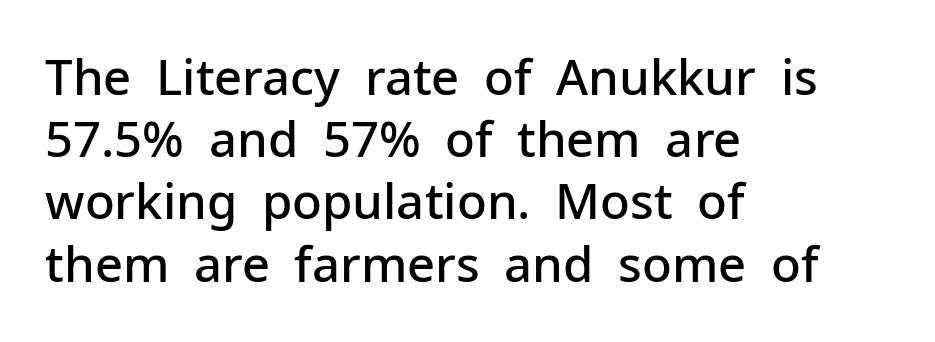
Q: Is the text bold? A: Semi-bold.
Q: Is the text italic (slanted)? A: No, it is upright.
Q: Is the typeface a serif or a sans-serif typeface? A: Sans-serif.
Q: Is the text underlined? A: No.
Q: How is the paragraph aligned? A: Left-aligned.
Q: Is the spacing between letters normal or unusually wide? A: Normal.
Q: Is the spacing between lines tight, normal or loose? A: Normal.
Q: Width (condensed, normal, or wide)? A: Normal.
Q: Stroke contrast? A: Low.
Q: x-height? A: Medium.
Q: Monospaced? A: No.
